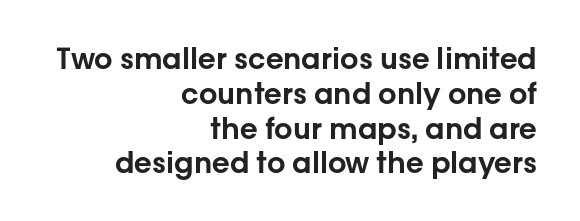
The image shows 29 px sans-serif type, upright; set right-aligned, line spacing 1.2x, normal letter spacing, not underlined; low stroke contrast and a medium x-height.
